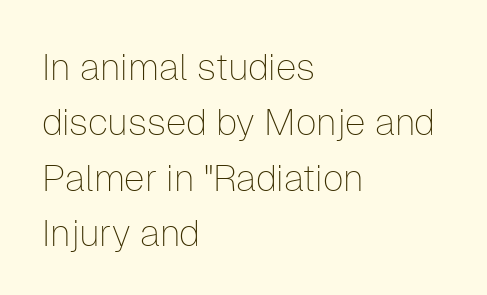
Q: Is the text bold? A: No.
Q: Is the text italic (slanted)? A: No, it is upright.
Q: Is the typeface a serif or a sans-serif typeface? A: Sans-serif.
Q: Is the text underlined? A: No.
Q: How is the paragraph aligned? A: Left-aligned.
Q: Is the spacing between letters normal or unusually wide? A: Normal.
Q: Is the spacing between lines tight, normal or loose? A: Normal.
Q: Width (condensed, normal, or wide)? A: Normal.
Q: Stroke contrast? A: Low.
Q: x-height? A: Medium.
Q: Monospaced? A: No.
